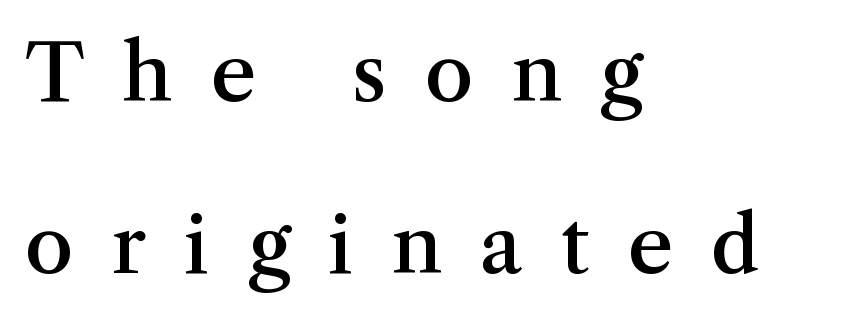
A semibold gives these letters moderate extra thickness, short of bold. In terms of letterform style, serifs are clearly present. Short note: letters widely spaced. The specimen reads as upright at a glance.
